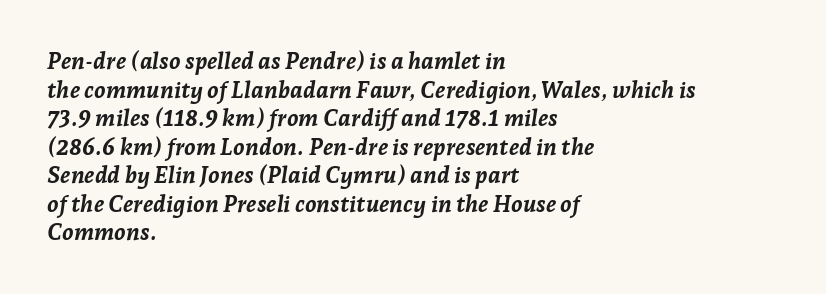
A classic flush-left, rag-right setting is used for this passage. What weight is shown? A full bold with thick strokes. The passage shown leans; its letterforms are oblique. The rendering keeps characters at their native spacing. Honestly, there is no underline to notice here at all.
